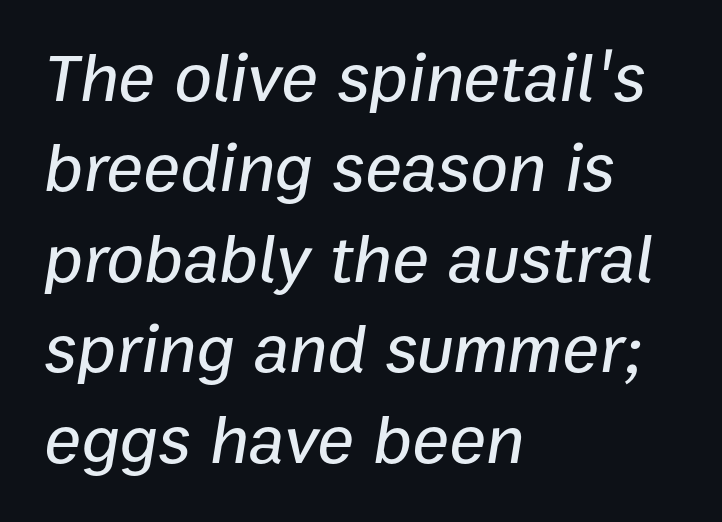
The image shows 69 px text type, italic (leaning right); set left-aligned, normal line spacing (1.31x), normal letter spacing, not underlined; low stroke contrast and a medium x-height.
